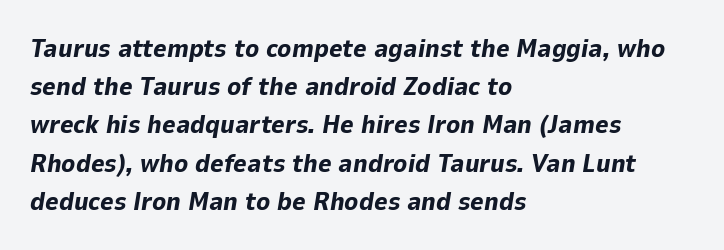
Q: Is the text bold? A: Yes.
Q: Is the text italic (slanted)? A: Yes, it leans right by about 9 degrees.
Q: Is the text underlined? A: No.
Q: How is the paragraph aligned? A: Left-aligned.
Q: Is the spacing between letters normal or unusually wide? A: Normal.
Q: Is the spacing between lines tight, normal or loose? A: Normal.
